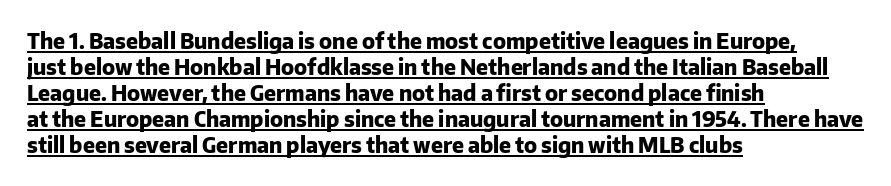
Notice how a bar underscores the lettering throughout. Quick note: not italic, upright. You could call the tracking neutral — neither tight nor loose. Caption: bold face, heavy strokes. The paragraph shown leans on its left margin.
